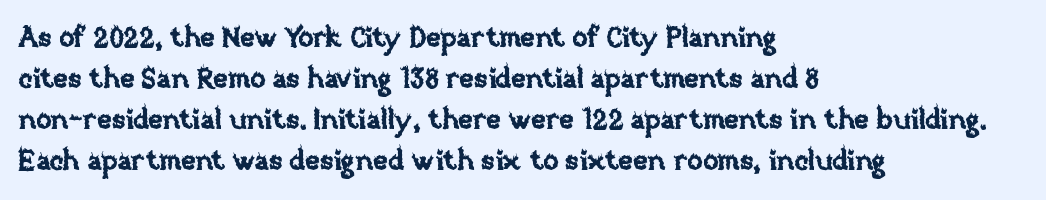
Q: Is the text italic (slanted)? A: No, it is upright.
Q: Is the text underlined? A: No.
Q: How is the paragraph aligned? A: Left-aligned.
Q: Is the spacing between letters normal or unusually wide? A: Normal.
Q: Is the spacing between lines tight, normal or loose? A: Normal.
Q: Width (condensed, normal, or wide)? A: Normal.
Q: Stroke contrast? A: Low.
Q: x-height? A: Large.
Q: Monospaced? A: No.
